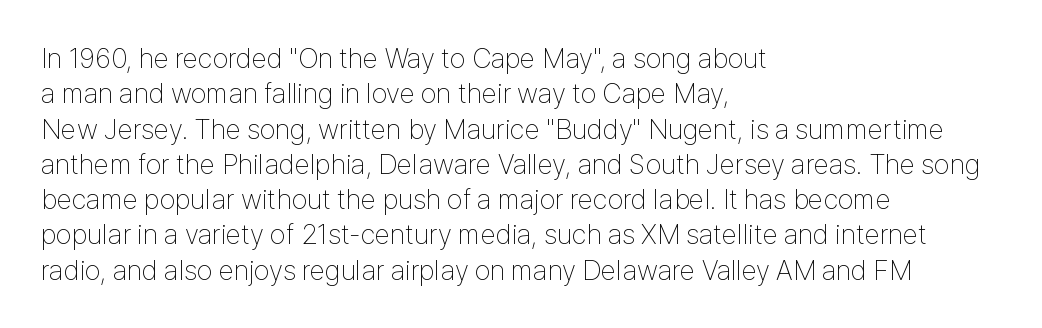
The image shows 28 px thin, condensed sans-serif type, upright; set left-aligned, normal line spacing (1.26x), normal letter spacing, not underlined; low stroke contrast and a medium x-height.
